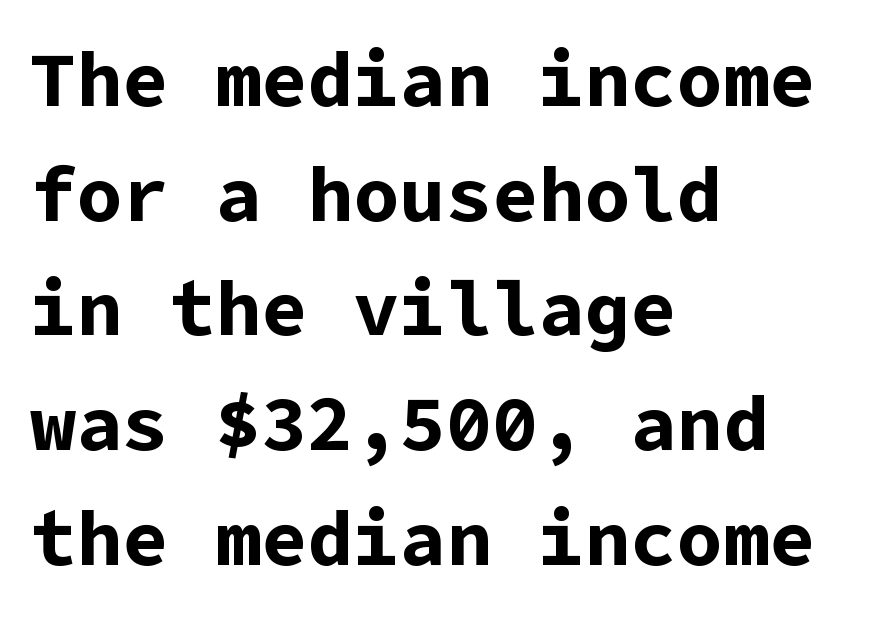
Q: Is the text bold? A: Yes.
Q: Is the text italic (slanted)? A: No, it is upright.
Q: Is the typeface a serif or a sans-serif typeface? A: Sans-serif.
Q: Is the text underlined? A: No.
Q: How is the paragraph aligned? A: Left-aligned.
Q: Is the spacing between letters normal or unusually wide? A: Normal.
Q: Is the spacing between lines tight, normal or loose? A: Normal.
Q: Width (condensed, normal, or wide)? A: Normal.
Q: Stroke contrast? A: Low.
Q: x-height? A: Medium.
